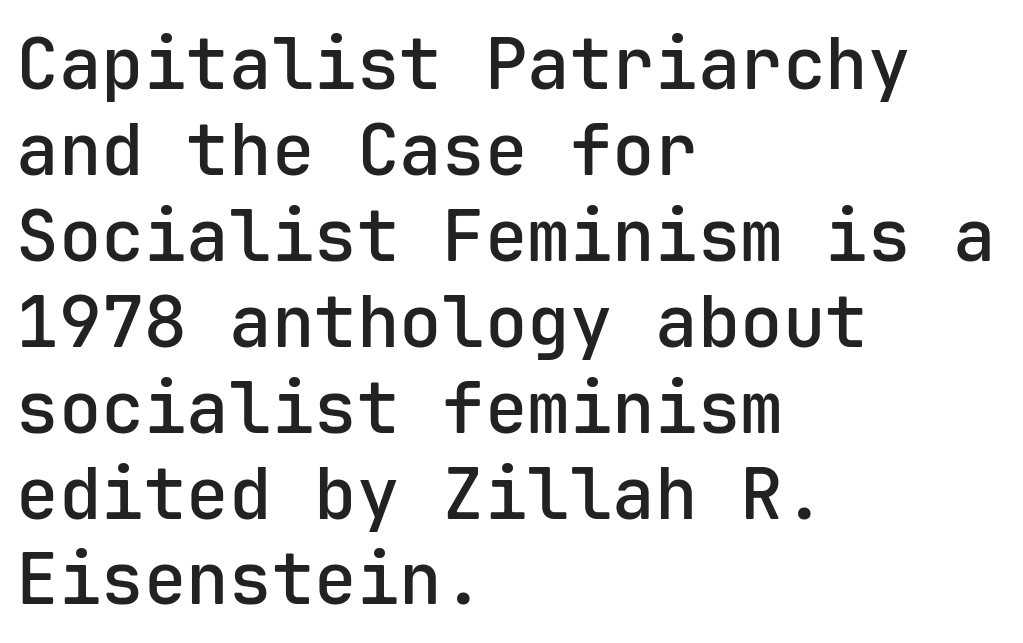
Q: Is the text bold? A: Semi-bold.
Q: Is the text italic (slanted)? A: No, it is upright.
Q: Is the typeface a serif or a sans-serif typeface? A: Sans-serif.
Q: Is the text underlined? A: No.
Q: How is the paragraph aligned? A: Left-aligned.
Q: Is the spacing between letters normal or unusually wide? A: Normal.
Q: Width (condensed, normal, or wide)? A: Normal.
Q: Stroke contrast? A: Low.
Q: x-height? A: Medium.
Q: Monospaced? A: Yes.
